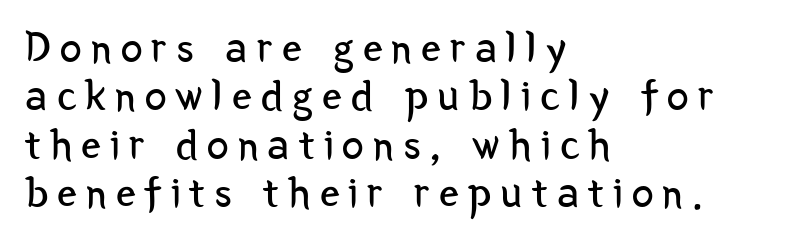
{"serif": "no", "italic": "no", "bold": "no", "weight": "regular", "width": "condensed", "stroke_contrast": "low", "x_height": "medium", "monospaced": "no", "underline": "no", "align": "left", "line_spacing": "tight", "line_spacing_ratio": 1.1, "letter_spacing": "wide", "letter_spacing_em": 0.21, "glyph_px": 44}
